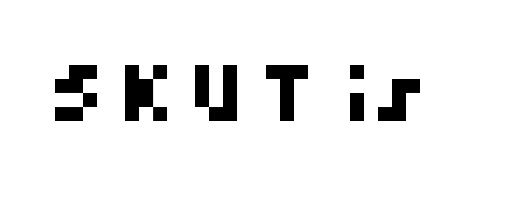
Q: Is the typeface a serif or a sans-serif typeface? A: Sans-serif.
Q: Is the text underlined? A: No.
Q: Is the spacing between letters normal or unusually wide? A: Normal.
Q: Width (condensed, normal, or wide)? A: Normal.
Q: Stroke contrast? A: High.
Q: x-height? A: Medium.
Q: Monospaced? A: No.
